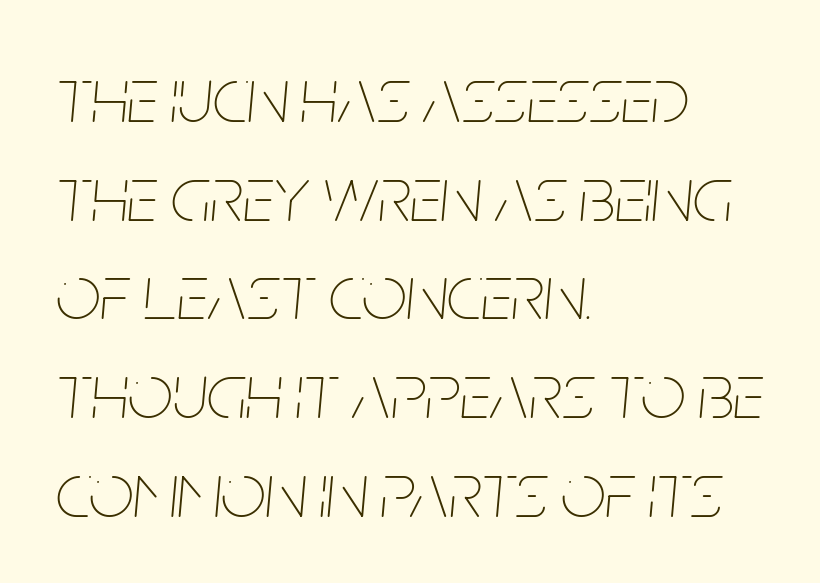
The image shows 79 px thin, condensed type, italic (leaning right); set left-aligned, normal line spacing (1.25x), normal letter spacing, not underlined; low stroke contrast and a large x-height.
